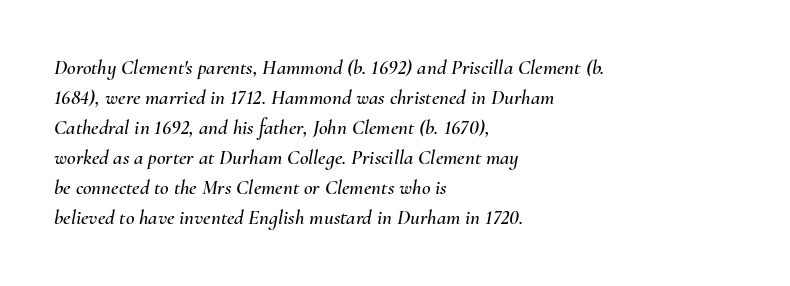
Q: Is the text italic (slanted)? A: Yes, it leans right by about 10 degrees.
Q: Is the text underlined? A: No.
Q: How is the paragraph aligned? A: Left-aligned.
Q: Is the spacing between letters normal or unusually wide? A: Normal.
Q: Is the spacing between lines tight, normal or loose? A: Normal.
